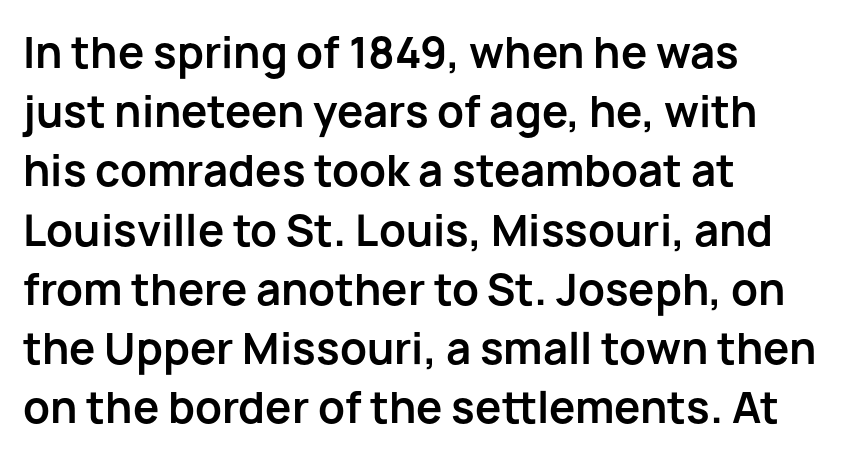
Upright lettering throughout. Look at the bottom of the vertical strokes: they stop flat, with no serifs. Which margin do the lines hug? The left one — the right edge is uneven. Weight: bold.
